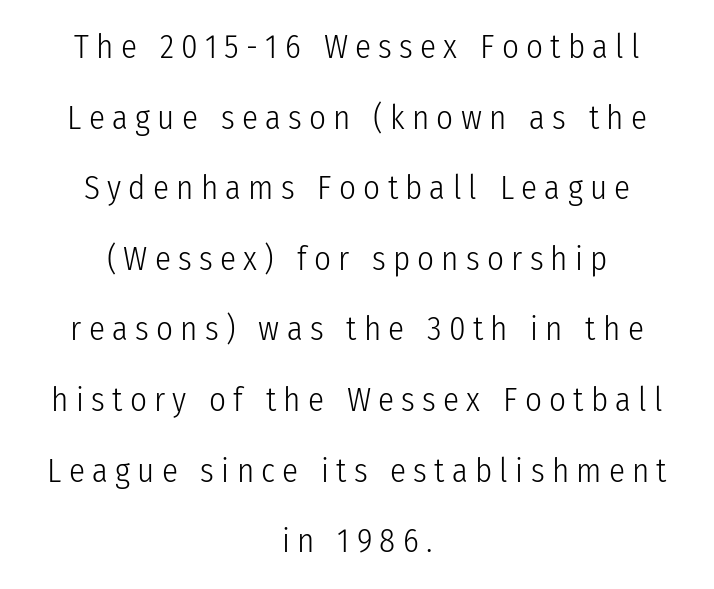
Q: Is the text bold? A: No.
Q: Is the text italic (slanted)? A: No, it is upright.
Q: Is the typeface a serif or a sans-serif typeface? A: Sans-serif.
Q: Is the text underlined? A: No.
Q: How is the paragraph aligned? A: Centered.
Q: Is the spacing between letters normal or unusually wide? A: Unusually wide.
Q: Is the spacing between lines tight, normal or loose? A: Loose.
Q: Width (condensed, normal, or wide)? A: Condensed.
Q: Stroke contrast? A: Low.
Q: x-height? A: Medium.
Q: Monospaced? A: No.
